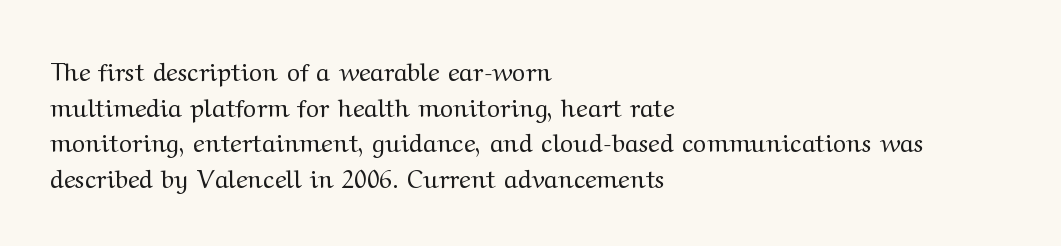
Q: Is the text bold? A: No.
Q: Is the text italic (slanted)? A: No, it is upright.
Q: Is the text underlined? A: No.
Q: How is the paragraph aligned? A: Left-aligned.
Q: Is the spacing between letters normal or unusually wide? A: Normal.
Q: Is the spacing between lines tight, normal or loose? A: Normal.
